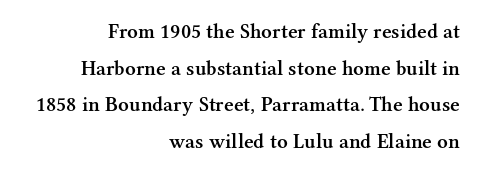
Q: Is the text bold? A: Semi-bold.
Q: Is the text italic (slanted)? A: No, it is upright.
Q: Is the text underlined? A: No.
Q: How is the paragraph aligned? A: Right-aligned.
Q: Is the spacing between letters normal or unusually wide? A: Normal.
